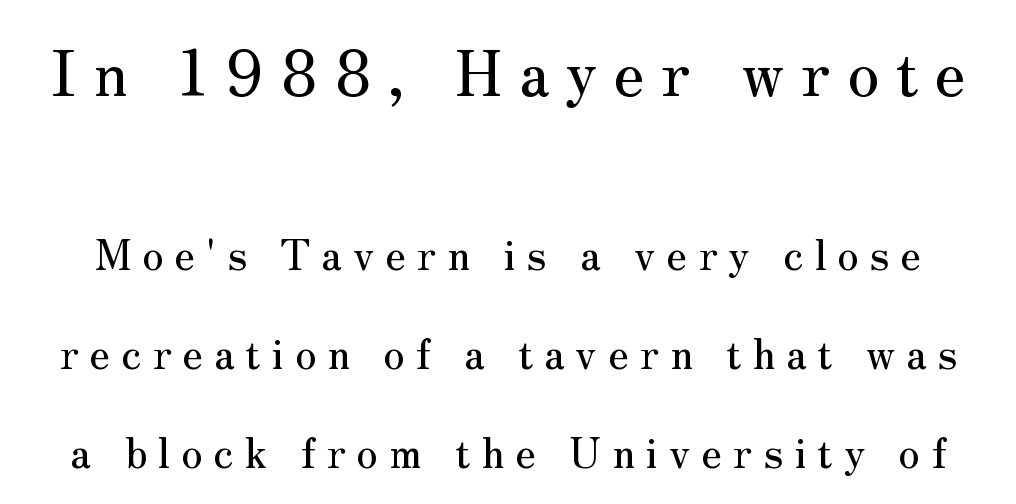
The image shows 63 px serif type, upright; set loose line spacing (2.36x), unusually wide letter spacing (+0.26 em), not underlined; the first (top) block is 1.5x larger; medium stroke contrast and a small x-height.
